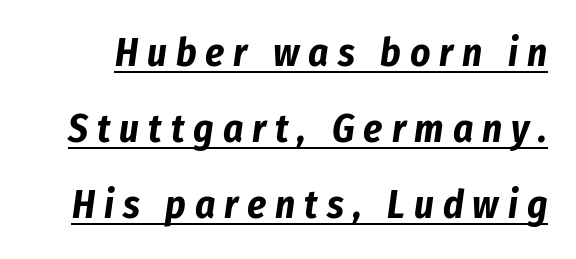
The image shows 39 px bold, condensed type, italic (leaning right); set loose line spacing (1.95x), unusually wide letter spacing (+0.23 em), underlined; low stroke contrast and a medium x-height.
